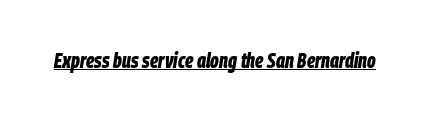
{"italic": "yes", "lean": "right", "slant_degrees": 9, "bold": "yes", "underline": "yes", "letter_spacing": "normal", "letter_spacing_em": 0.0, "glyph_px": 21}
